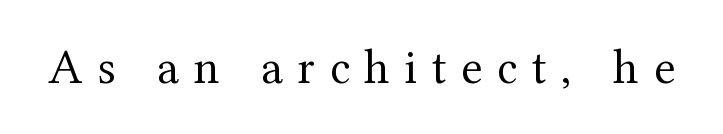
Tracking value appears strongly positive — letters spread wide. The letters look calm and open, with moderate or lighter stems. Descenders are the only things crossing below the line. These lines are rendered in a variable-pitch font.
